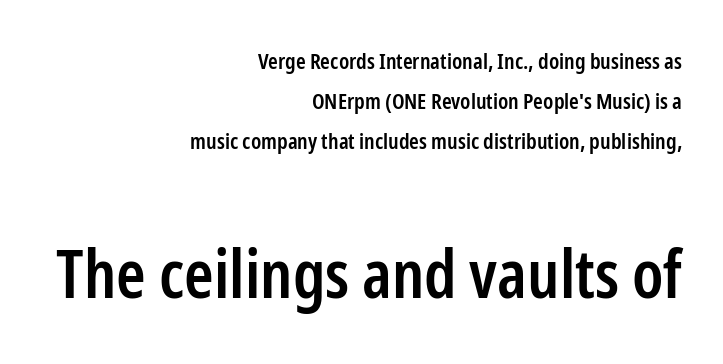
Q: Is the text bold? A: Semi-bold.
Q: Is the text italic (slanted)? A: No, it is upright.
Q: Is the typeface a serif or a sans-serif typeface? A: Sans-serif.
Q: Is the text underlined? A: No.
Q: How is the paragraph aligned? A: Right-aligned.
Q: Is the spacing between letters normal or unusually wide? A: Normal.
Q: Which block of text is set in a larger size, the first (top) or the second (bottom)? A: The second (bottom) one.
Q: Width (condensed, normal, or wide)? A: Condensed.
Q: Stroke contrast? A: Low.
Q: x-height? A: Medium.
Q: Monospaced? A: No.
